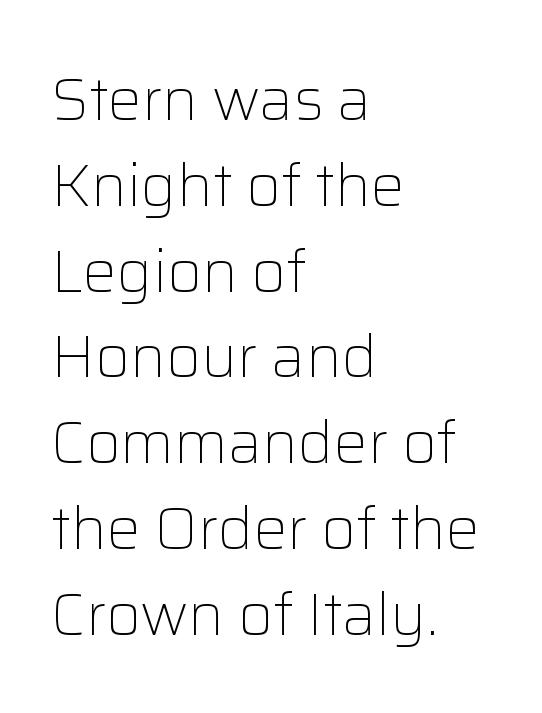
Q: Is the text bold? A: No.
Q: Is the text italic (slanted)? A: No, it is upright.
Q: Is the typeface a serif or a sans-serif typeface? A: Sans-serif.
Q: Is the text underlined? A: No.
Q: How is the paragraph aligned? A: Left-aligned.
Q: Is the spacing between letters normal or unusually wide? A: Normal.
Q: Is the spacing between lines tight, normal or loose? A: Normal.
Q: Width (condensed, normal, or wide)? A: Normal.
Q: Stroke contrast? A: Low.
Q: x-height? A: Medium.
Q: Monospaced? A: No.
